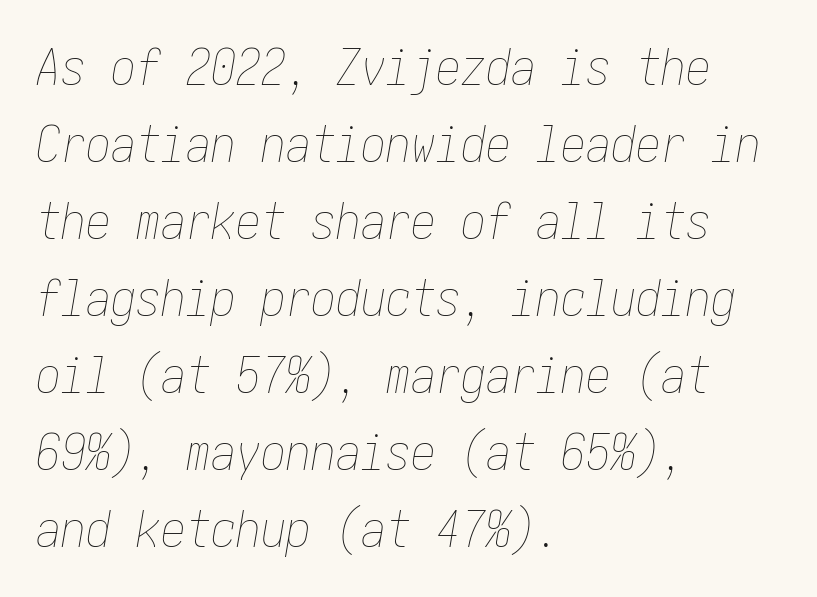
{"italic": "yes", "lean": "right", "slant_degrees": 10, "bold": "no", "weight": "thin", "width": "condensed", "stroke_contrast": "low", "x_height": "medium", "underline": "no", "align": "left", "line_spacing": "normal", "line_spacing_ratio": 1.54, "letter_spacing": "normal", "letter_spacing_em": 0.0, "glyph_px": 50}
